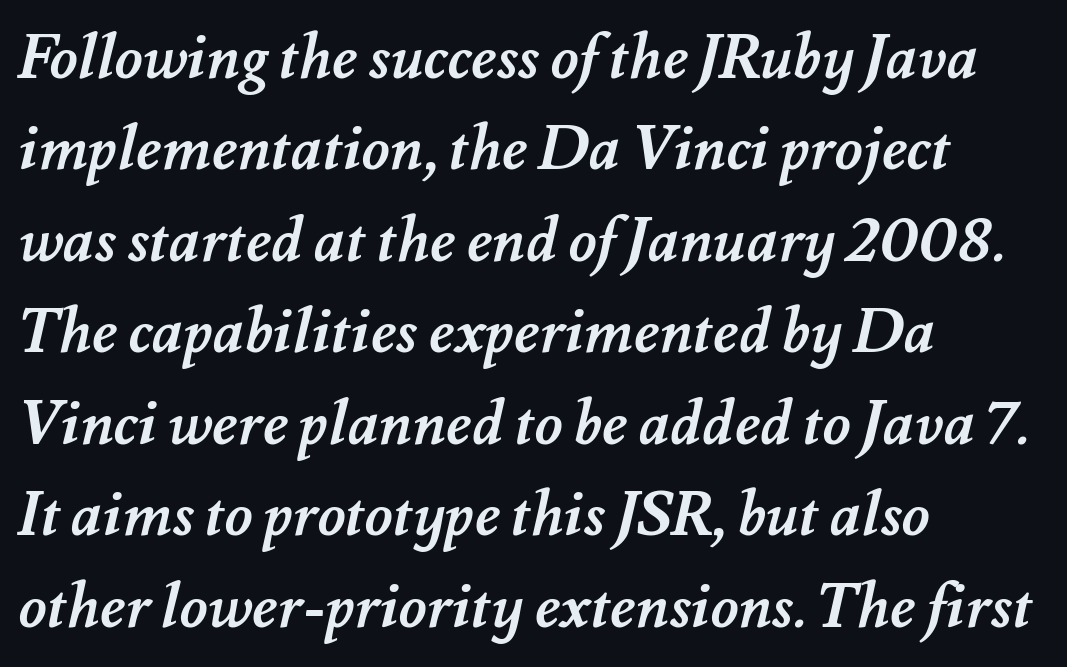
The image shows 61 px semibold type; set left-aligned, normal line spacing (1.5x), normal letter spacing, not underlined; medium stroke contrast and a small x-height.
